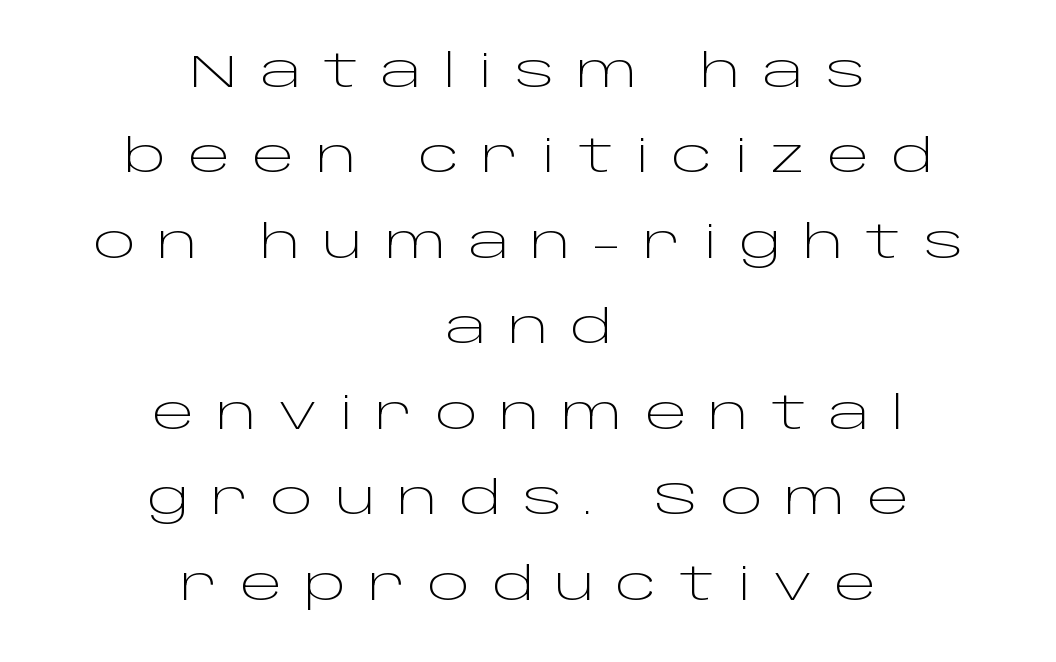
The image shows 45 px light, wide sans-serif type, upright; set centered, loose line spacing (1.9x), unusually wide letter spacing (+0.48 em), not underlined; low stroke contrast and a large x-height.
